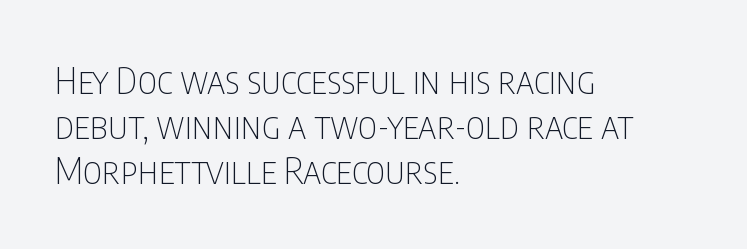
The letters advance in unequal steps, a hallmark of proportional type. If you drew a ruler down the left edge, every line would touch it. It's the straight-up-and-down kind of type. Compared with typical body copy, the letter spacing here is the same. The font sits on the lighter half of the weight spectrum, regular included.
